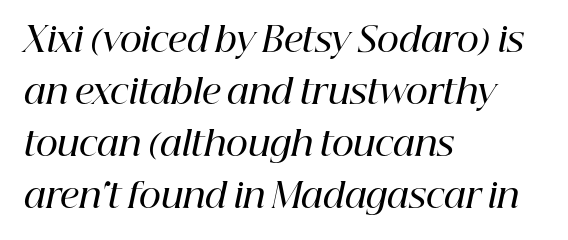
The image shows 34 px semibold serif type, italic (leaning right); set left-aligned, normal line spacing (1.53x), normal letter spacing, not underlined; high stroke contrast and a medium x-height.
